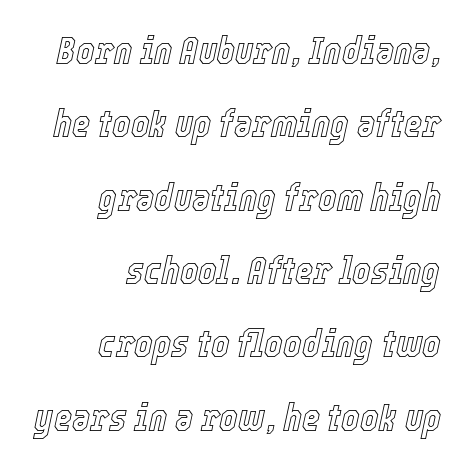
{"italic": "yes", "lean": "right", "slant_degrees": 12, "width": "condensed", "x_height": "medium", "monospaced": "no", "underline": "no", "align": "right", "line_spacing_ratio": 1.88, "letter_spacing": "normal", "letter_spacing_em": 0.0, "glyph_px": 39}
